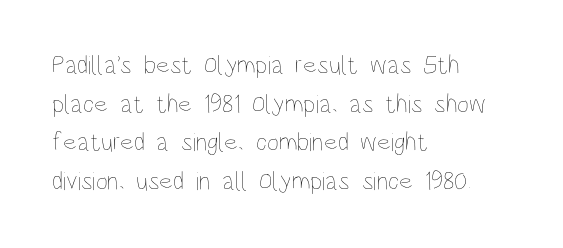
The image shows 26 px text type, upright; set left-aligned, normal line spacing (1.49x), normal letter spacing, not underlined.
